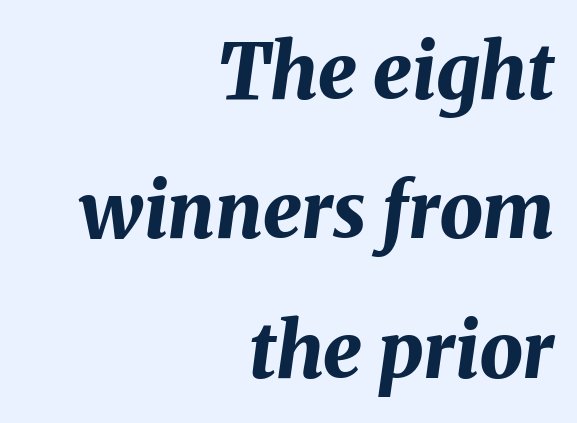
The image shows 77 px bold type, italic (leaning right); set right-aligned, line spacing 1.81x, normal letter spacing, not underlined; medium stroke contrast and a medium x-height.
